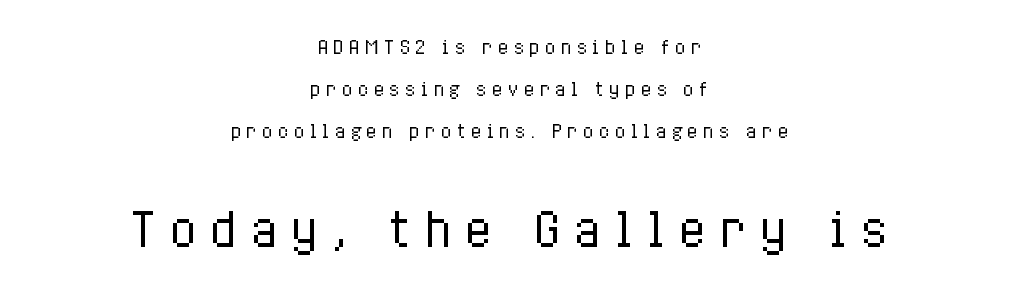
The image shows 46 px regular-weight, condensed type, upright; set centered, loose line spacing (2.32x), unusually wide letter spacing (+0.27 em), not underlined; the second (bottom) block is 2.56x larger; low stroke contrast and a medium x-height.
